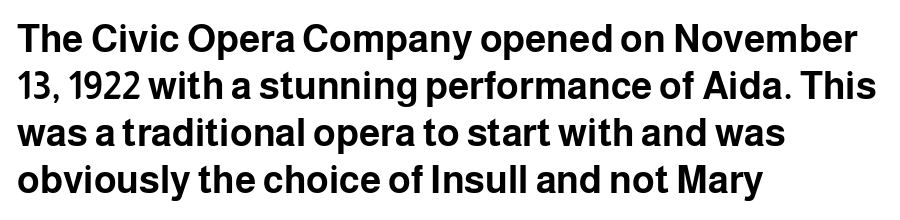
The image shows 38 px bold sans-serif type, upright; set left-aligned, line spacing 1.24x, normal letter spacing, not underlined; low stroke contrast and a medium x-height.
